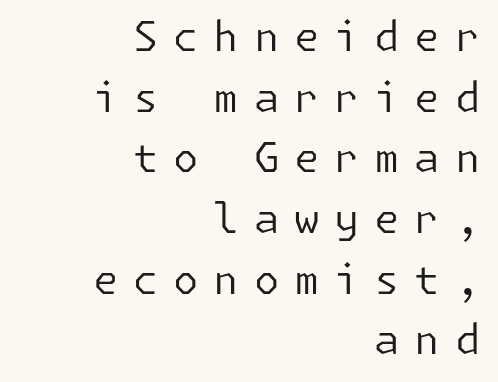
Q: Is the text bold? A: No.
Q: Is the text italic (slanted)? A: No, it is upright.
Q: Is the typeface a serif or a sans-serif typeface? A: Sans-serif.
Q: Is the text underlined? A: No.
Q: How is the paragraph aligned? A: Right-aligned.
Q: Is the spacing between letters normal or unusually wide? A: Unusually wide.
Q: Is the spacing between lines tight, normal or loose? A: Normal.
Q: Width (condensed, normal, or wide)? A: Normal.
Q: Stroke contrast? A: Low.
Q: x-height? A: Medium.
